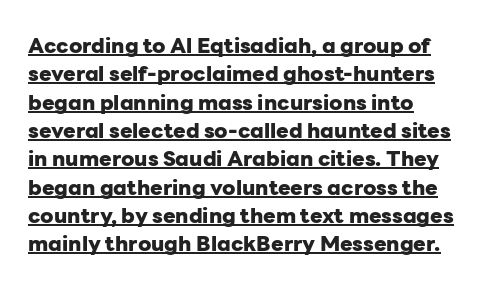
The image shows 21 px bold type, upright; set left-aligned, normal line spacing (1.35x), normal letter spacing, underlined.
